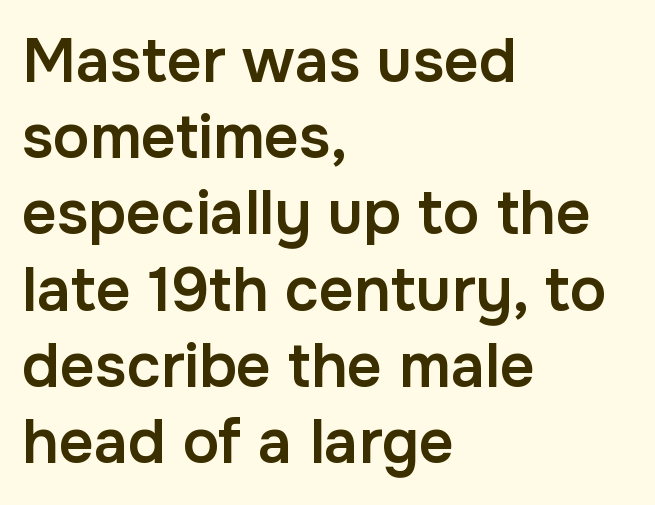
The characters look somewhat weighty, a semibold short of true bold. The ragged edge is on the right, which tells us the setting is flush left. The rendering uses a moderate line-height, typical for paragraphs. Quick note: not italic, upright.
